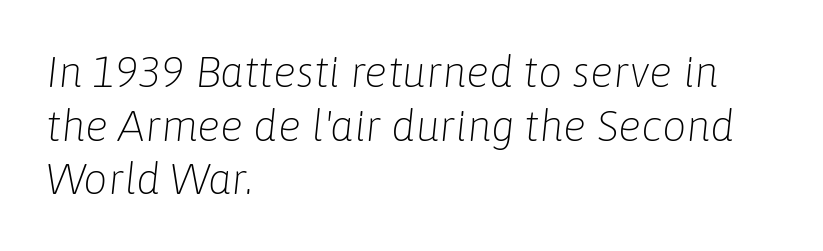
Horizontal bands of white between lines are of average thickness. Each word holds together tightly as a unit, with standard inter-letter gaps. No heavy texture on the line: the type isn't bold. Words float on clear page, feet unadorned. The ragged edge is on the right, which tells us the setting is flush left. The passage shown is typed in a proportional face where columns would drift.
